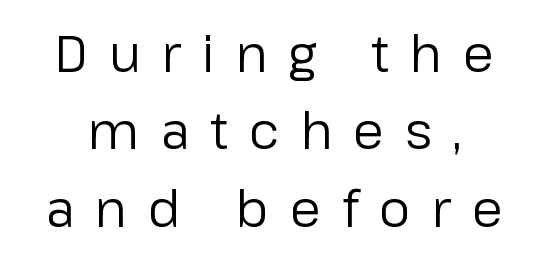
The image shows 50 px regular-weight sans-serif type, upright; set normal line spacing (1.55x), unusually wide letter spacing (+0.42 em), not underlined; low stroke contrast and a medium x-height.
